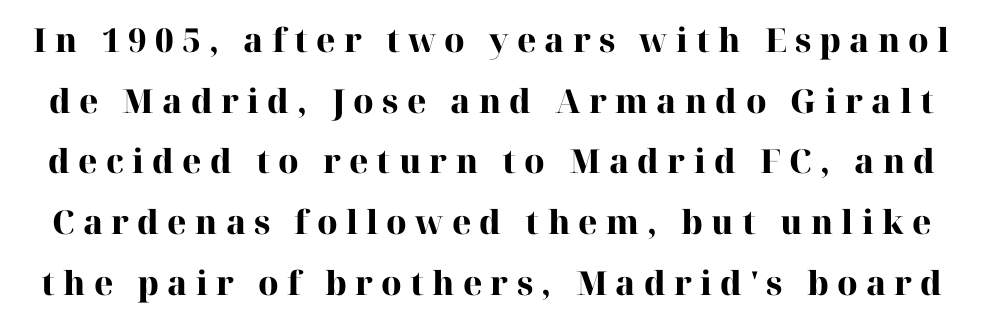
Rendered with straight, roman letterforms. The zone under the glyphs is completely vacant. Note: serifs present on the glyphs. The strokes are fattened all the way to bold.
